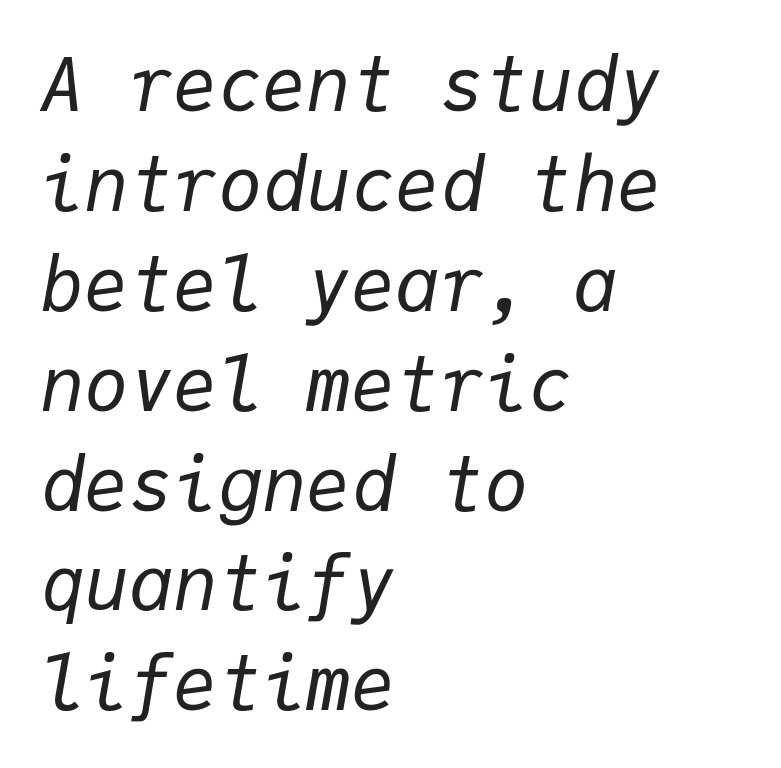
Q: Is the text bold? A: No.
Q: Is the text italic (slanted)? A: Yes, it leans right by about 9 degrees.
Q: Is the text underlined? A: No.
Q: How is the paragraph aligned? A: Left-aligned.
Q: Is the spacing between letters normal or unusually wide? A: Normal.
Q: Is the spacing between lines tight, normal or loose? A: Normal.
Q: Width (condensed, normal, or wide)? A: Normal.
Q: Stroke contrast? A: Low.
Q: x-height? A: Medium.
Q: Monospaced? A: Yes.
